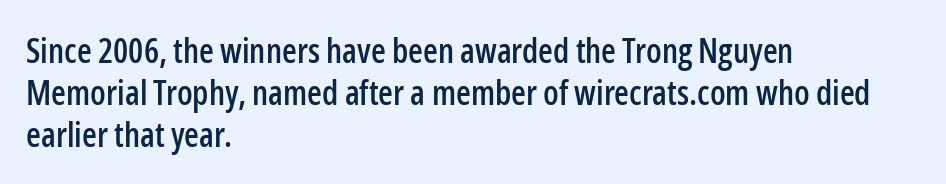
Q: Is the text italic (slanted)? A: No, it is upright.
Q: Is the typeface a serif or a sans-serif typeface? A: Sans-serif.
Q: Is the text underlined? A: No.
Q: How is the paragraph aligned? A: Left-aligned.
Q: Is the spacing between letters normal or unusually wide? A: Normal.
Q: Width (condensed, normal, or wide)? A: Condensed.
Q: Stroke contrast? A: Low.
Q: x-height? A: Medium.
Q: Monospaced? A: No.
